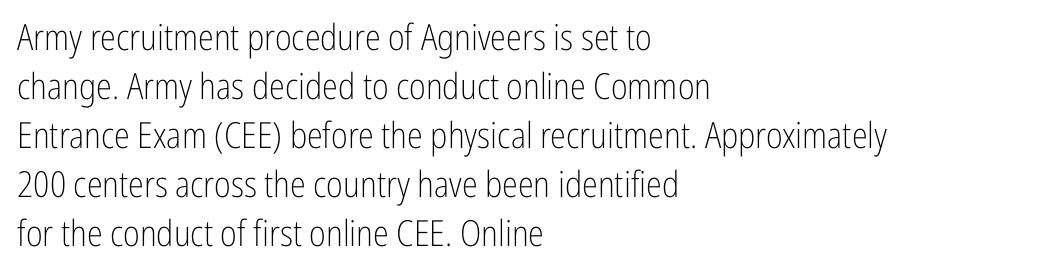
{"serif": "no", "italic": "no", "bold": "no", "weight": "light", "width": "condensed", "stroke_contrast": "low", "x_height": "medium", "monospaced": "no", "underline": "no", "align": "left", "line_spacing": "normal", "line_spacing_ratio": 1.36, "letter_spacing": "normal", "letter_spacing_em": 0.0, "glyph_px": 36}
